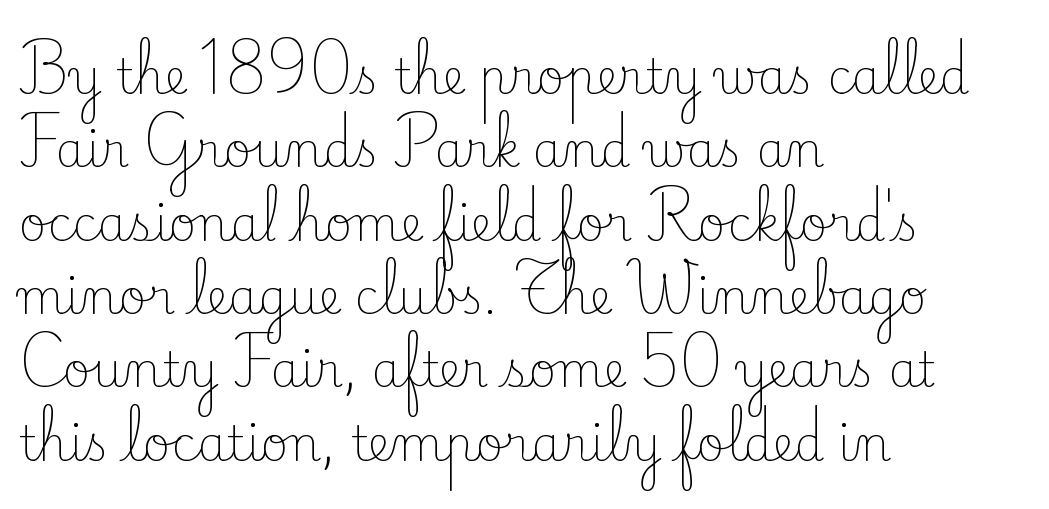
Q: Is the text bold? A: No.
Q: Is the text italic (slanted)? A: No, it is upright.
Q: Is the typeface a serif or a sans-serif typeface? A: Serif.
Q: Is the text underlined? A: No.
Q: How is the paragraph aligned? A: Left-aligned.
Q: Is the spacing between letters normal or unusually wide? A: Normal.
Q: Is the spacing between lines tight, normal or loose? A: Normal.
Q: Width (condensed, normal, or wide)? A: Normal.
Q: Stroke contrast? A: Low.
Q: x-height? A: Small.
Q: Monospaced? A: No.
